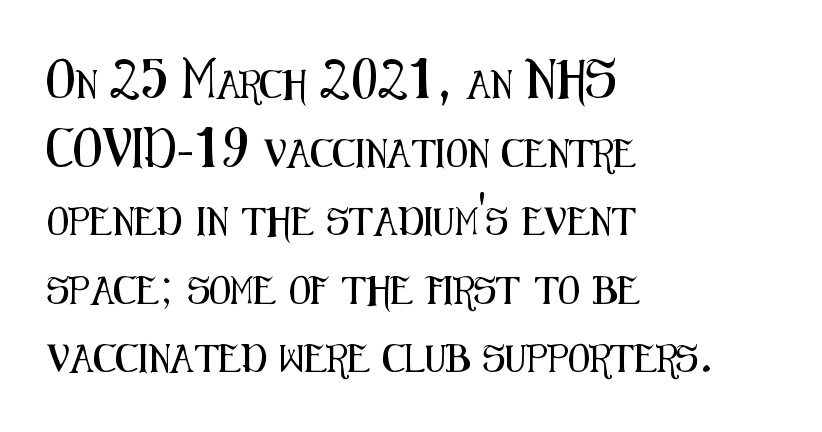
The image shows 28 px condensed type, upright; set left-aligned, loose line spacing (2.45x), normal letter spacing, not underlined; medium stroke contrast and a medium x-height.
